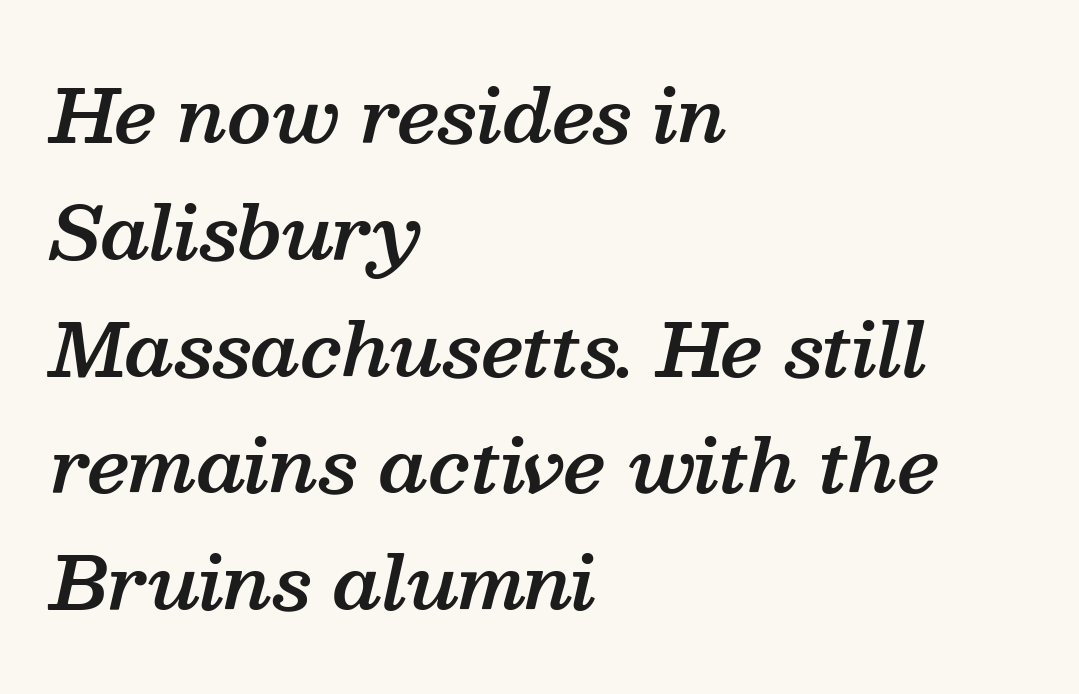
The image shows 73 px semibold serif type, italic (leaning right); set left-aligned, normal line spacing (1.6x), normal letter spacing, not underlined; medium stroke contrast and a medium x-height.
